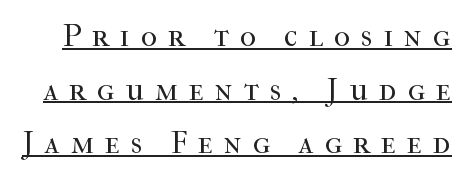
Display-style spreading of the glyphs; the letterfit is very open. The passage shown is not bold in any degree. The letters stand straight up with perfectly vertical stems. Each letter keeps its own natural width here, so spacing adapts to shape.
